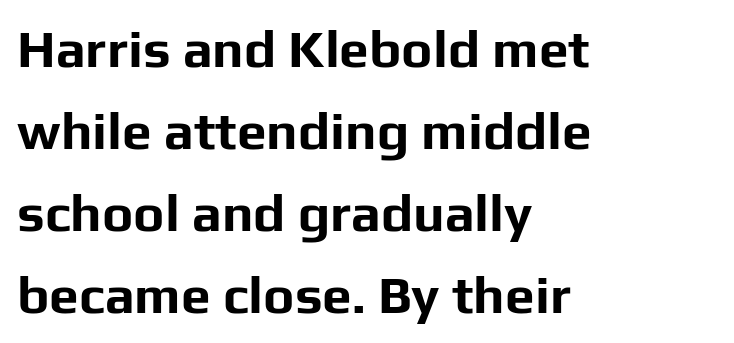
{"serif": "no", "italic": "no", "bold": "yes", "weight": "bold", "width": "normal", "stroke_contrast": "low", "x_height": "medium", "monospaced": "no", "underline": "no", "align": "left", "line_spacing": "normal", "line_spacing_ratio": 1.55, "letter_spacing": "normal", "letter_spacing_em": 0.0, "glyph_px": 53}
